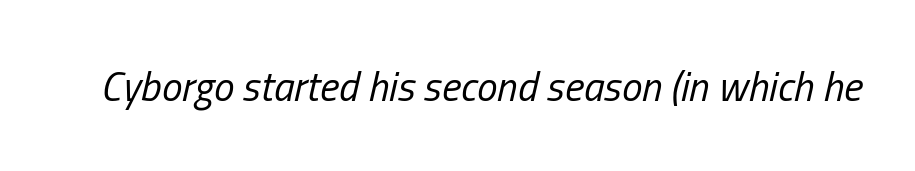
Q: Is the text bold? A: No.
Q: Is the text italic (slanted)? A: Yes, it leans right by about 13 degrees.
Q: Is the text underlined? A: No.
Q: Is the spacing between letters normal or unusually wide? A: Normal.
Q: Width (condensed, normal, or wide)? A: Condensed.
Q: Stroke contrast? A: Low.
Q: x-height? A: Medium.
Q: Monospaced? A: No.
